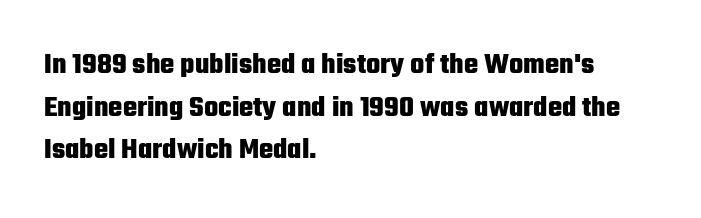
{"serif": "no", "italic": "no", "bold": "yes", "weight": "heavy", "width": "condensed", "stroke_contrast": "low", "x_height": "medium", "monospaced": "no", "underline": "no", "align": "left", "line_spacing": "normal", "line_spacing_ratio": 1.42, "letter_spacing": "normal", "letter_spacing_em": 0.0, "glyph_px": 30}
